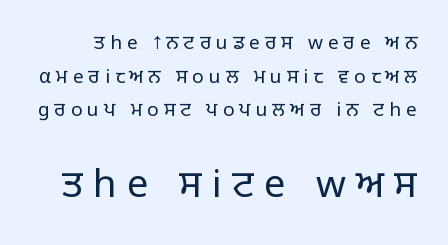
{"serif": "no", "italic": "no", "bold": "no", "weight": "light", "width": "normal", "stroke_contrast": "low", "x_height": "large", "monospaced": "no", "underline": "no", "line_spacing_ratio": 1.77, "letter_spacing": "wide", "letter_spacing_em": 0.27, "larger_block": "second", "size_ratio": 2.0, "glyph_px": 38}
